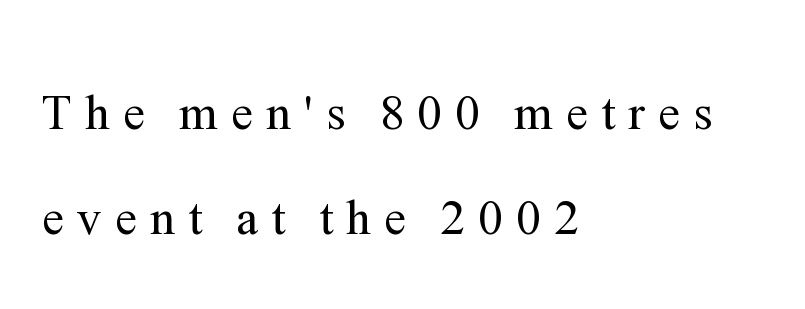
Descenders hang freely into open space. Caption: expanded tracking, letters set apart. These glyphs show unthickened strokes, regular width or finer. Stroke terminals: seriffed. The lines are quadded left.
